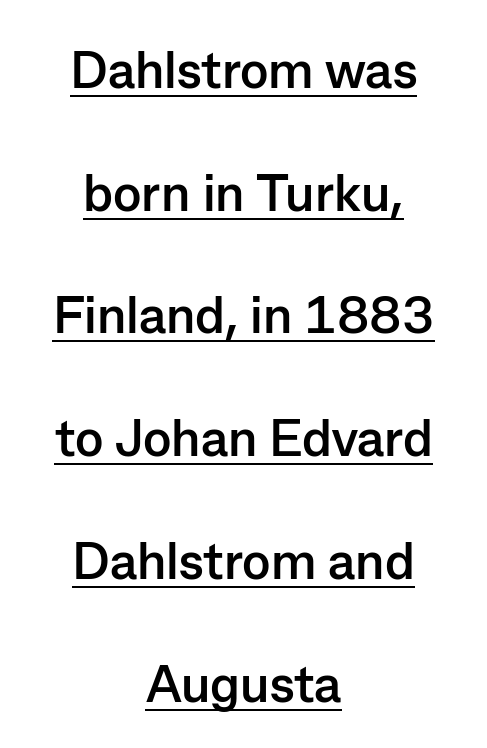
The image shows 52 px semibold sans-serif type, upright; set centered, loose line spacing (2.36x), normal letter spacing, underlined; low stroke contrast and a medium x-height.
